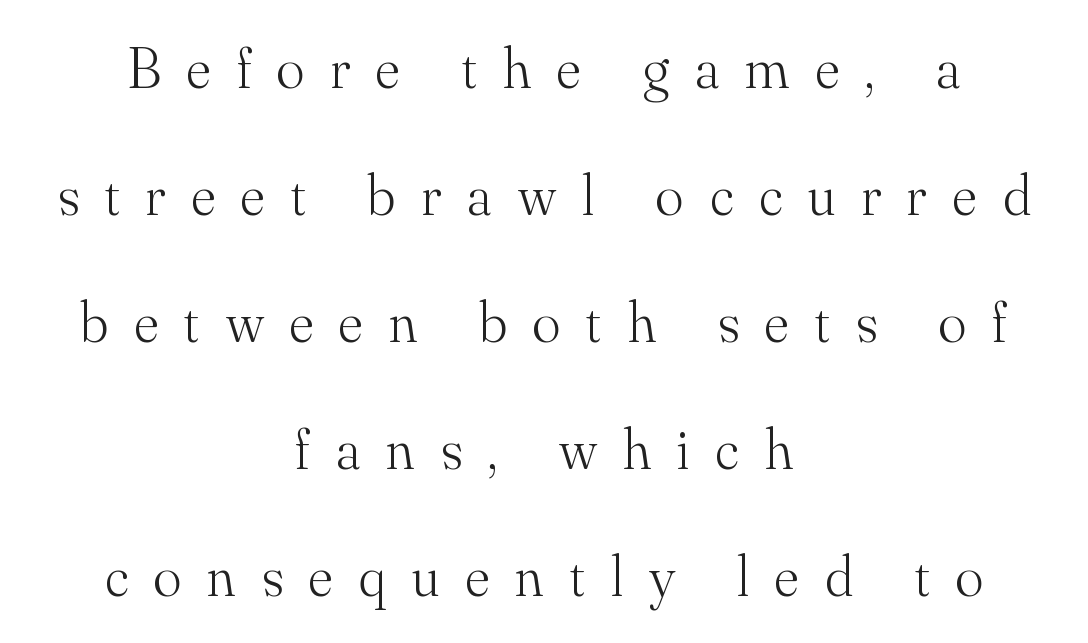
{"serif": "yes", "italic": "no", "bold": "no", "weight": "light", "width": "normal", "stroke_contrast": "medium", "x_height": "small", "monospaced": "no", "underline": "no", "align": "center", "line_spacing": "loose", "line_spacing_ratio": 2.19, "letter_spacing": "wide", "letter_spacing_em": 0.45, "glyph_px": 58}
